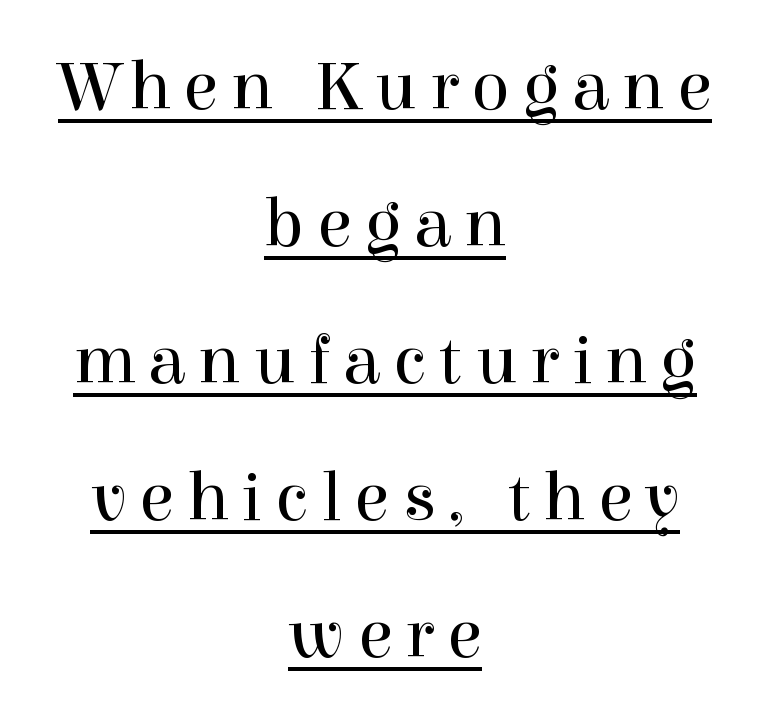
Q: Is the text bold? A: No.
Q: Is the text italic (slanted)? A: No, it is upright.
Q: Is the typeface a serif or a sans-serif typeface? A: Serif.
Q: Is the text underlined? A: Yes.
Q: How is the paragraph aligned? A: Centered.
Q: Is the spacing between lines tight, normal or loose? A: Loose.
Q: Width (condensed, normal, or wide)? A: Normal.
Q: x-height? A: Medium.
Q: Monospaced? A: No.
